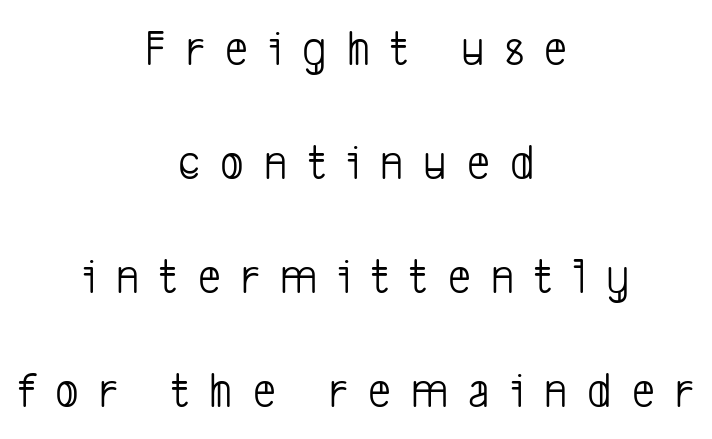
The image shows 50 px light, condensed sans-serif type; set centered, loose line spacing (2.28x), unusually wide letter spacing (+0.41 em), not underlined; low stroke contrast and a medium x-height.
